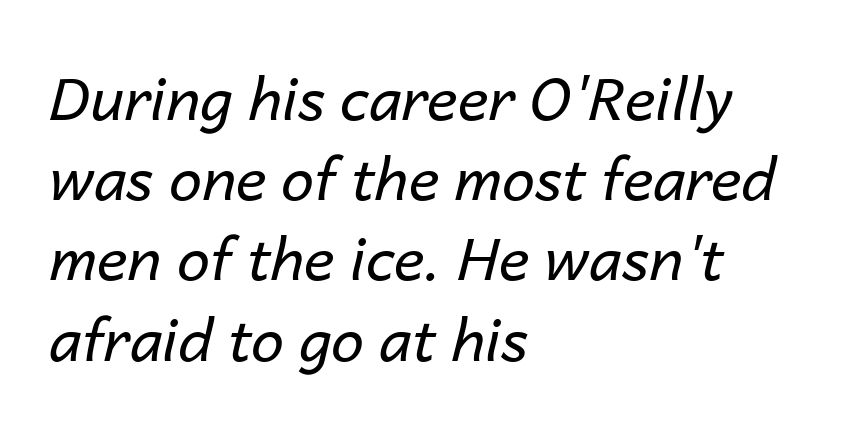
The horizontal fit of the characters is conventional and even. The letters look calm and open, with moderate or lighter stems. Would a proofreader flag this as italicized? Yes. The strip under each line holds only bare page.
